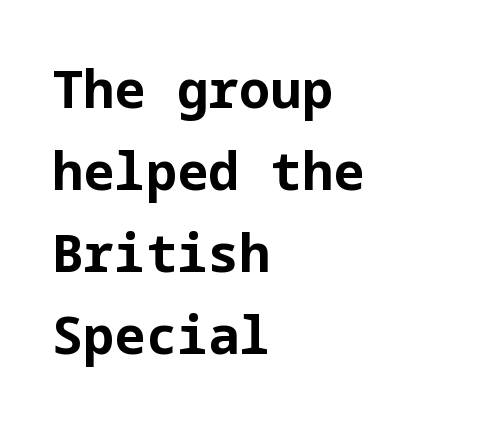
Decoration check: the copy has no underline. Left-aligned paragraph, ragged on the right. The letters stand upright; this is a roman face. The lines sit at an ordinary, default distance from one another. The rendering keeps characters at their native spacing.
